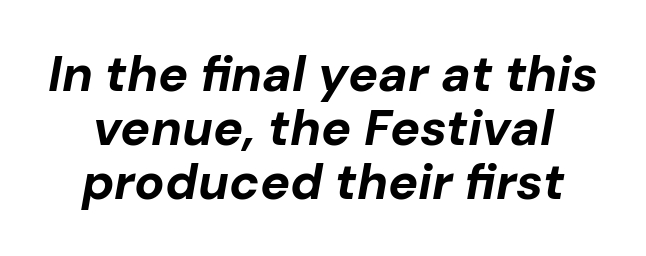
Q: Is the text bold? A: Yes.
Q: Is the text italic (slanted)? A: Yes, it leans right by about 10 degrees.
Q: Is the text underlined? A: No.
Q: Is the spacing between letters normal or unusually wide? A: Normal.
Q: Is the spacing between lines tight, normal or loose? A: Tight.
Q: Width (condensed, normal, or wide)? A: Normal.
Q: Stroke contrast? A: Low.
Q: x-height? A: Medium.
Q: Monospaced? A: No.
